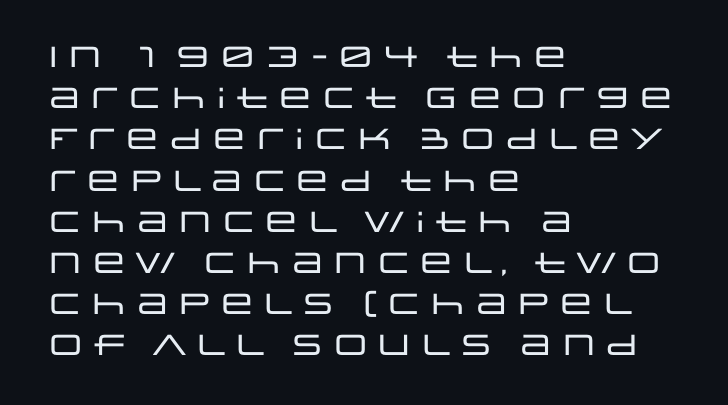
{"serif": "no", "italic": "no", "width": "wide", "stroke_contrast": "low", "x_height": "large", "monospaced": "no", "underline": "no", "align": "left", "line_spacing": "normal", "line_spacing_ratio": 1.42, "letter_spacing": "normal", "letter_spacing_em": 0.0, "glyph_px": 29}
